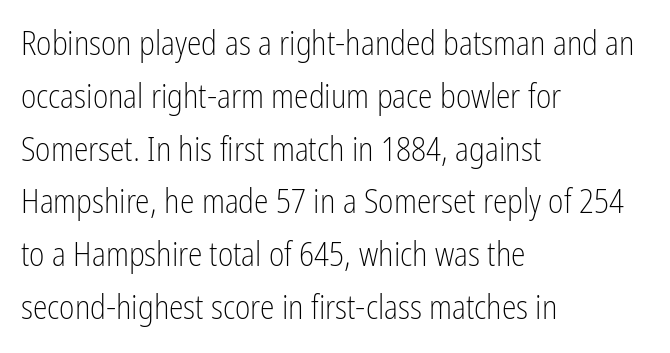
{"serif": "no", "italic": "no", "bold": "no", "weight": "light", "width": "condensed", "stroke_contrast": "low", "x_height": "medium", "monospaced": "no", "underline": "no", "align": "left", "line_spacing": "normal", "line_spacing_ratio": 1.6, "letter_spacing": "normal", "letter_spacing_em": 0.0, "glyph_px": 33}
